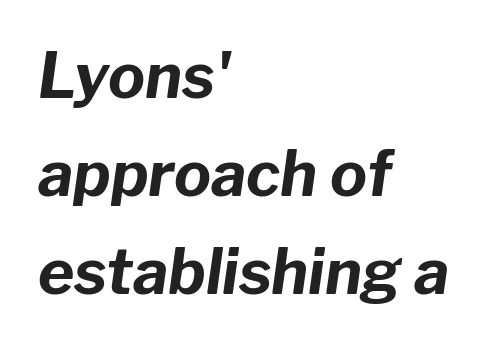
Q: Is the text bold? A: Yes.
Q: Is the text italic (slanted)? A: Yes, it leans right by about 8 degrees.
Q: Is the text underlined? A: No.
Q: How is the paragraph aligned? A: Left-aligned.
Q: Is the spacing between letters normal or unusually wide? A: Normal.
Q: Is the spacing between lines tight, normal or loose? A: Normal.
Q: Width (condensed, normal, or wide)? A: Normal.
Q: Stroke contrast? A: Low.
Q: x-height? A: Medium.
Q: Monospaced? A: No.
